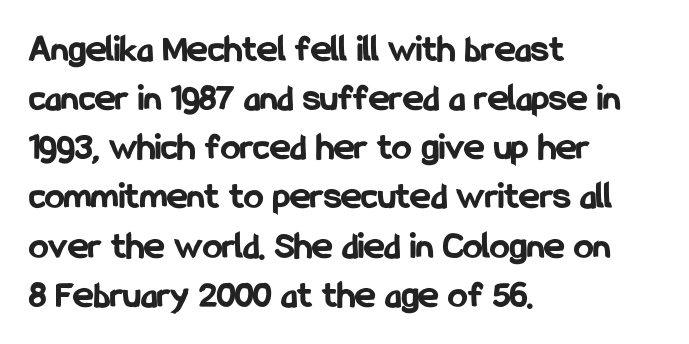
Q: Is the text bold? A: Yes.
Q: Is the text italic (slanted)? A: No, it is upright.
Q: Is the typeface a serif or a sans-serif typeface? A: Sans-serif.
Q: Is the text underlined? A: No.
Q: How is the paragraph aligned? A: Left-aligned.
Q: Is the spacing between letters normal or unusually wide? A: Normal.
Q: Is the spacing between lines tight, normal or loose? A: Normal.
Q: Width (condensed, normal, or wide)? A: Condensed.
Q: Stroke contrast? A: Low.
Q: x-height? A: Medium.
Q: Monospaced? A: No.
